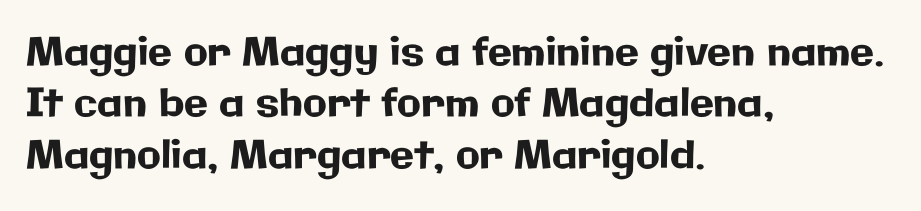
Classification — sans serif. Tracking here is standard; glyphs follow each other at the usual distance. The ragged edge is on the right, which tells us the setting is flush left. Check the space under the baseline: it is left empty.
